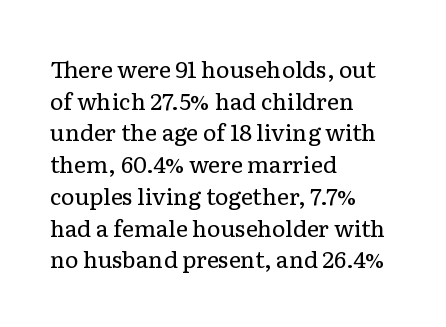
The image shows 23 px text type, upright; set left-aligned, normal line spacing (1.38x), normal letter spacing, not underlined.
